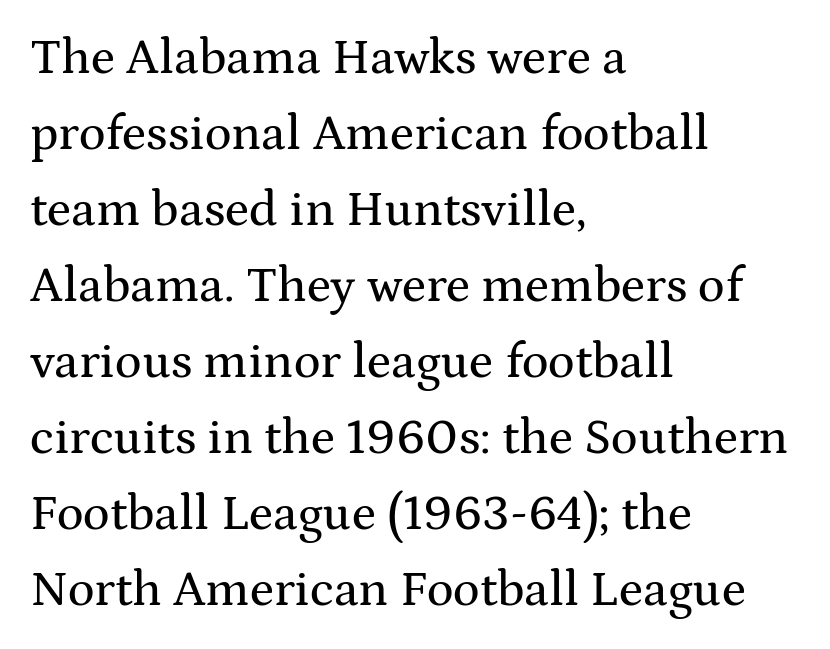
The image shows 50 px wide serif type, upright; set left-aligned, normal line spacing (1.52x), normal letter spacing, not underlined; medium stroke contrast and a medium x-height.
